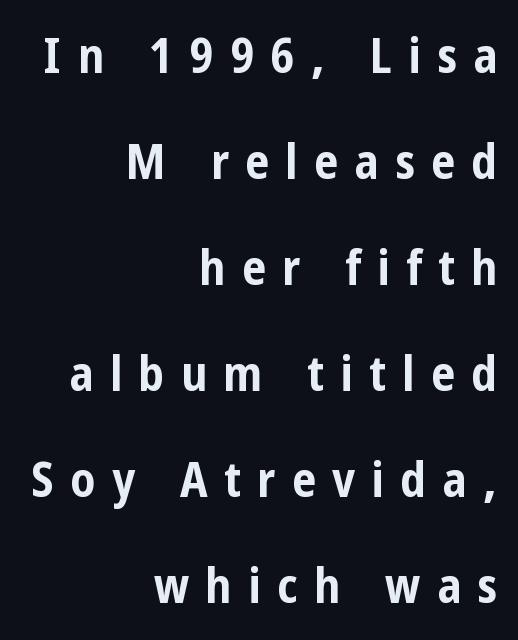
{"serif": "no", "italic": "no", "bold": "yes", "weight": "bold", "width": "condensed", "stroke_contrast": "low", "x_height": "medium", "monospaced": "no", "underline": "no", "align": "right", "line_spacing": "loose", "line_spacing_ratio": 2.21, "letter_spacing": "wide", "letter_spacing_em": 0.34, "glyph_px": 48}
